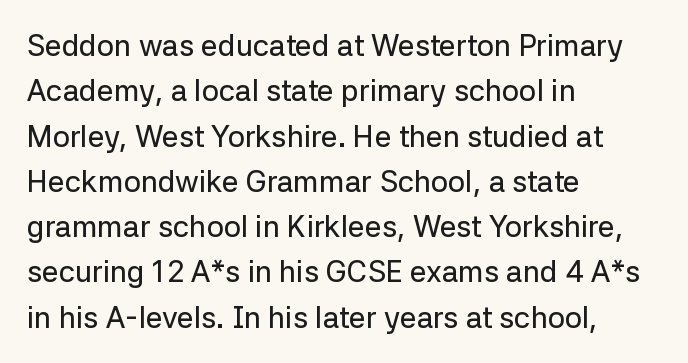
Q: Is the text italic (slanted)? A: No, it is upright.
Q: Is the typeface a serif or a sans-serif typeface? A: Sans-serif.
Q: Is the text underlined? A: No.
Q: How is the paragraph aligned? A: Left-aligned.
Q: Is the spacing between letters normal or unusually wide? A: Normal.
Q: Is the spacing between lines tight, normal or loose? A: Normal.
Q: Width (condensed, normal, or wide)? A: Normal.
Q: Stroke contrast? A: Low.
Q: x-height? A: Medium.
Q: Monospaced? A: No.
